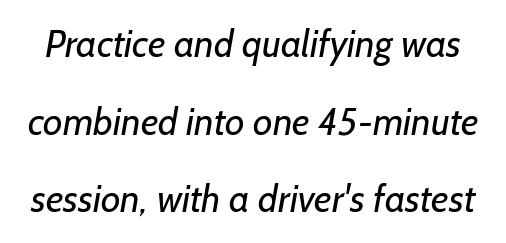
Q: Is the text bold? A: No.
Q: Is the typeface a serif or a sans-serif typeface? A: Sans-serif.
Q: Is the text underlined? A: No.
Q: Is the spacing between letters normal or unusually wide? A: Normal.
Q: Is the spacing between lines tight, normal or loose? A: Loose.
Q: Width (condensed, normal, or wide)? A: Normal.
Q: Stroke contrast? A: Low.
Q: x-height? A: Medium.
Q: Monospaced? A: No.
